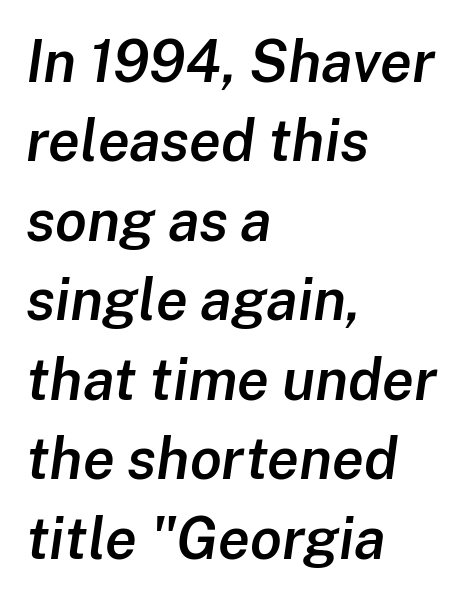
{"italic": "yes", "lean": "right", "slant_degrees": 8, "bold": "semi", "weight": "semibold", "width": "normal", "stroke_contrast": "low", "x_height": "medium", "monospaced": "no", "underline": "no", "align": "left", "line_spacing": "normal", "line_spacing_ratio": 1.37, "letter_spacing": "normal", "letter_spacing_em": 0.0, "glyph_px": 58}
